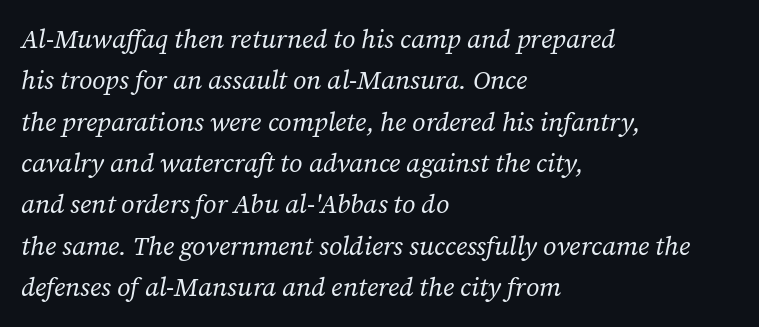
Q: Is the text bold? A: No.
Q: Is the text italic (slanted)? A: Yes, it leans right by about 12 degrees.
Q: Is the text underlined? A: No.
Q: How is the paragraph aligned? A: Left-aligned.
Q: Is the spacing between letters normal or unusually wide? A: Normal.
Q: Is the spacing between lines tight, normal or loose? A: Normal.
